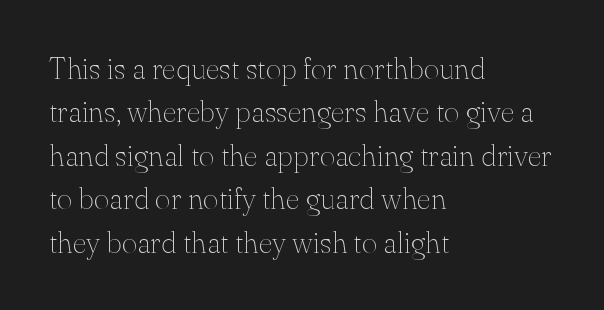
The type family on display is of the serif kind. The gaps between neighbouring characters are ordinary and unremarkable. Does the lettering tilt? It doesn't — this is upright. Caption: multi-line text, flush left, ragged right.
